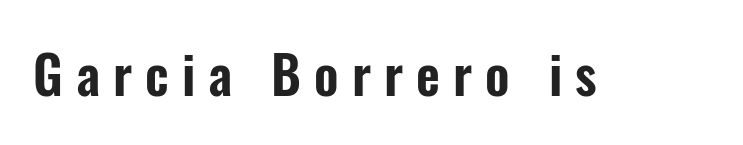
Q: Is the text italic (slanted)? A: No, it is upright.
Q: Is the typeface a serif or a sans-serif typeface? A: Sans-serif.
Q: Is the text underlined? A: No.
Q: Is the spacing between letters normal or unusually wide? A: Unusually wide.
Q: Width (condensed, normal, or wide)? A: Condensed.
Q: Stroke contrast? A: Low.
Q: x-height? A: Medium.
Q: Monospaced? A: No.
